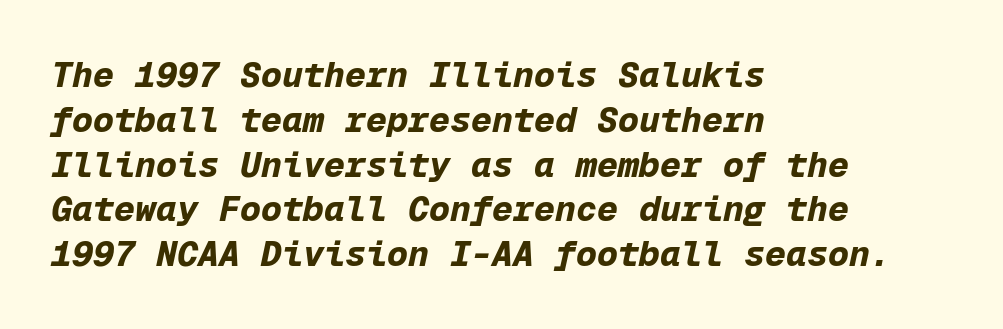
The image shows 35 px bold type, italic (leaning right), monospaced; set left-aligned, normal line spacing (1.28x), normal letter spacing, not underlined; low stroke contrast and a medium x-height.
